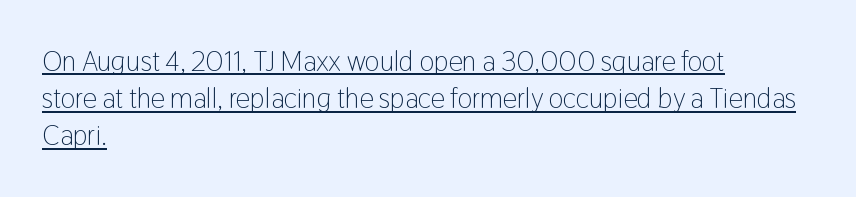
The image shows 28 px light, condensed sans-serif type, upright; set left-aligned, normal line spacing (1.33x), normal letter spacing, underlined; low stroke contrast and a medium x-height.
